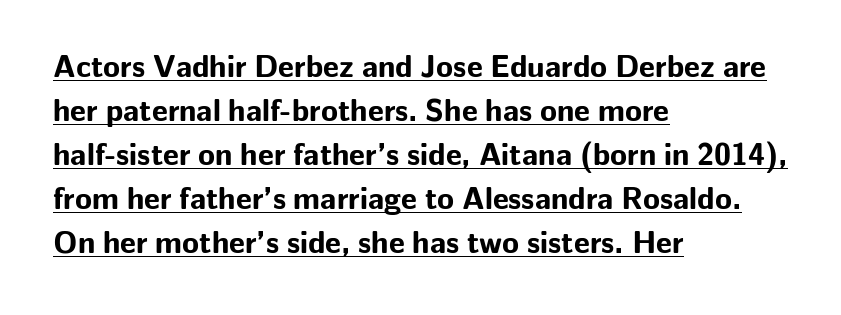
A continuous stroke trails under the words, as in a hyperlink. If you measured baseline to baseline, you'd find a middling distance. Is the block centered? No — it sits flush against the left margin. Honestly, the letter spacing is just normal — you wouldn't notice it.
